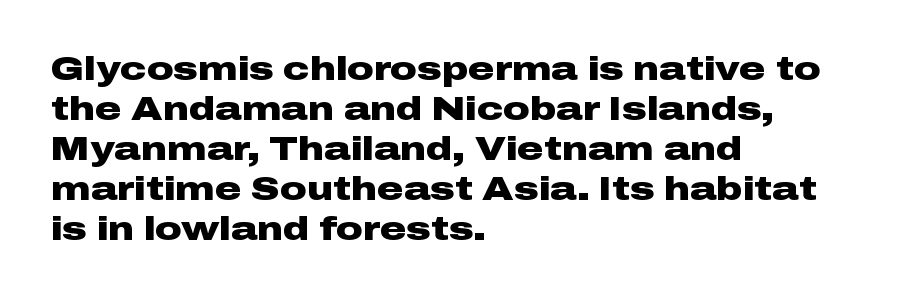
The image shows 33 px heavy, wide sans-serif type, upright; set left-aligned, line spacing 1.21x, normal letter spacing, not underlined; low stroke contrast and a medium x-height.
